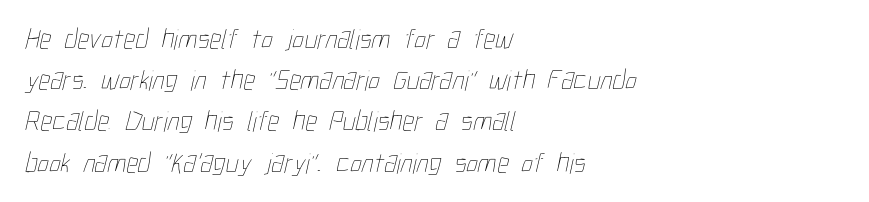
Q: Is the text bold? A: No.
Q: Is the text underlined? A: No.
Q: How is the paragraph aligned? A: Left-aligned.
Q: Is the spacing between letters normal or unusually wide? A: Normal.
Q: Is the spacing between lines tight, normal or loose? A: Normal.
Q: Width (condensed, normal, or wide)? A: Condensed.
Q: Stroke contrast? A: Low.
Q: x-height? A: Medium.
Q: Monospaced? A: No.
